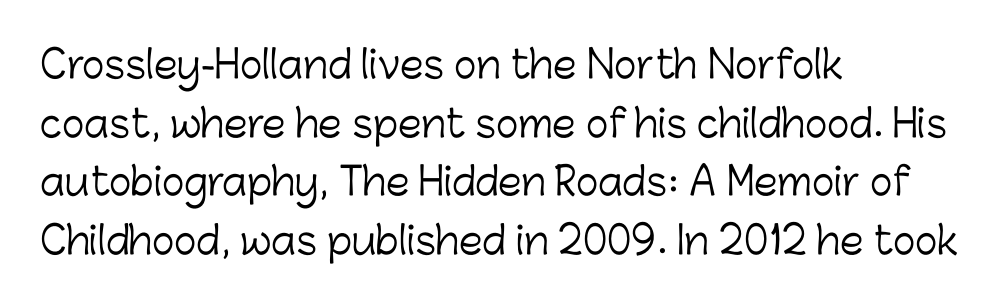
{"serif": "no", "italic": "no", "bold": "no", "weight": "light", "width": "normal", "stroke_contrast": "low", "x_height": "medium", "monospaced": "no", "underline": "no", "align": "left", "line_spacing": "normal", "line_spacing_ratio": 1.54, "letter_spacing": "normal", "letter_spacing_em": 0.0, "glyph_px": 38}
